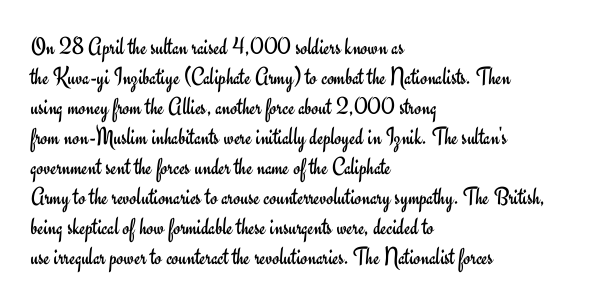
Q: Is the text bold? A: No.
Q: Is the text italic (slanted)? A: Yes.
Q: Is the text underlined? A: No.
Q: How is the paragraph aligned? A: Left-aligned.
Q: Is the spacing between letters normal or unusually wide? A: Normal.
